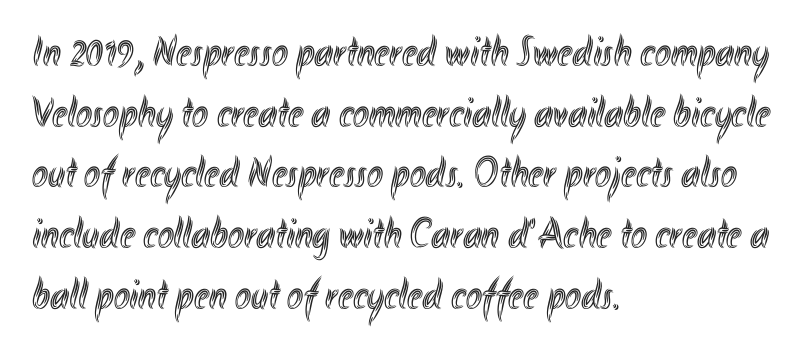
{"width": "condensed", "x_height": "small", "monospaced": "no", "underline": "no", "align": "left", "line_spacing": "normal", "line_spacing_ratio": 1.41, "letter_spacing": "normal", "letter_spacing_em": 0.0, "glyph_px": 43}
